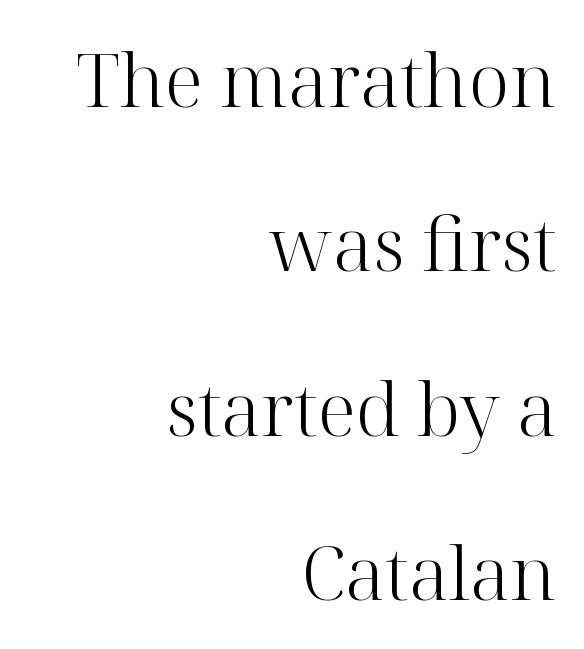
Lines of text with bare space underneath. In terms of leading, this rendering errs on the spacious side. A quiet, ordinary-to-light weight characterises the typeface. Letter spacing: default. Posture: upright roman. Horizontal alignment here is rightward, an uncommon choice for prose.
